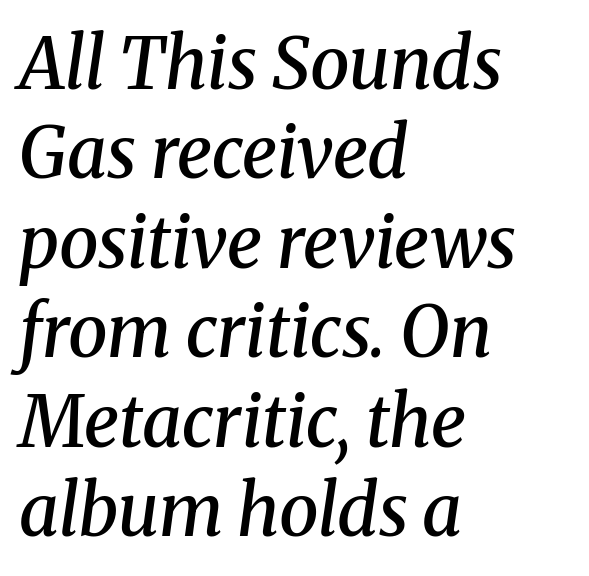
Q: Is the text bold? A: Semi-bold.
Q: Is the text italic (slanted)? A: Yes, it leans right by about 8 degrees.
Q: Is the typeface a serif or a sans-serif typeface? A: Serif.
Q: Is the text underlined? A: No.
Q: How is the paragraph aligned? A: Left-aligned.
Q: Is the spacing between letters normal or unusually wide? A: Normal.
Q: Is the spacing between lines tight, normal or loose? A: Normal.
Q: Width (condensed, normal, or wide)? A: Normal.
Q: Stroke contrast? A: Medium.
Q: x-height? A: Medium.
Q: Monospaced? A: No.
